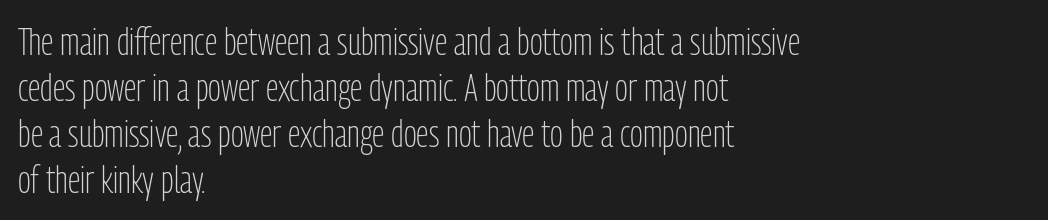
Q: Is the text bold? A: No.
Q: Is the text italic (slanted)? A: No, it is upright.
Q: Is the typeface a serif or a sans-serif typeface? A: Sans-serif.
Q: Is the text underlined? A: No.
Q: How is the paragraph aligned? A: Left-aligned.
Q: Is the spacing between letters normal or unusually wide? A: Normal.
Q: Width (condensed, normal, or wide)? A: Condensed.
Q: Stroke contrast? A: Low.
Q: x-height? A: Medium.
Q: Monospaced? A: No.
